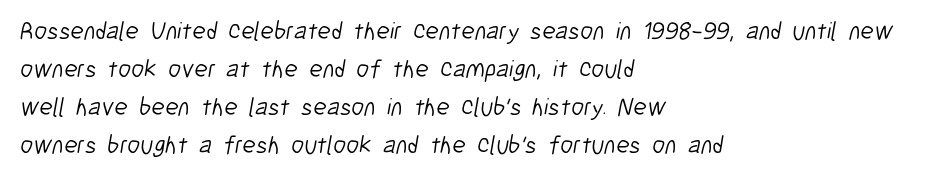
Q: Is the text bold? A: No.
Q: Is the text underlined? A: No.
Q: How is the paragraph aligned? A: Left-aligned.
Q: Is the spacing between letters normal or unusually wide? A: Normal.
Q: Is the spacing between lines tight, normal or loose? A: Normal.
